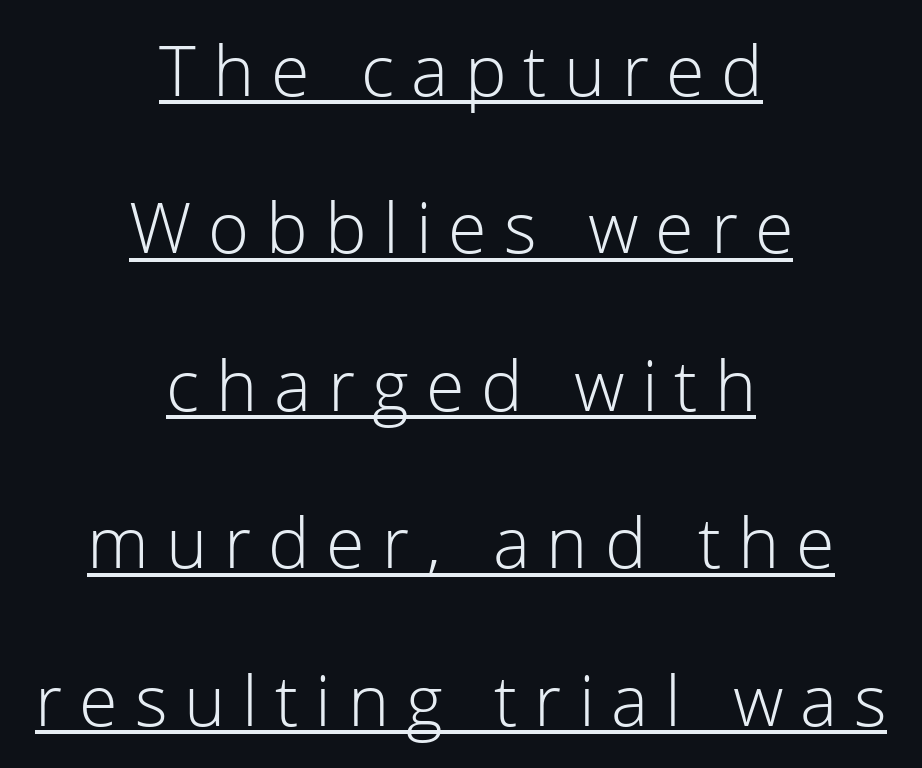
The image shows 70 px light sans-serif type, upright; set centered, loose line spacing (2.25x), unusually wide letter spacing (+0.24 em), underlined; low stroke contrast and a medium x-height.
